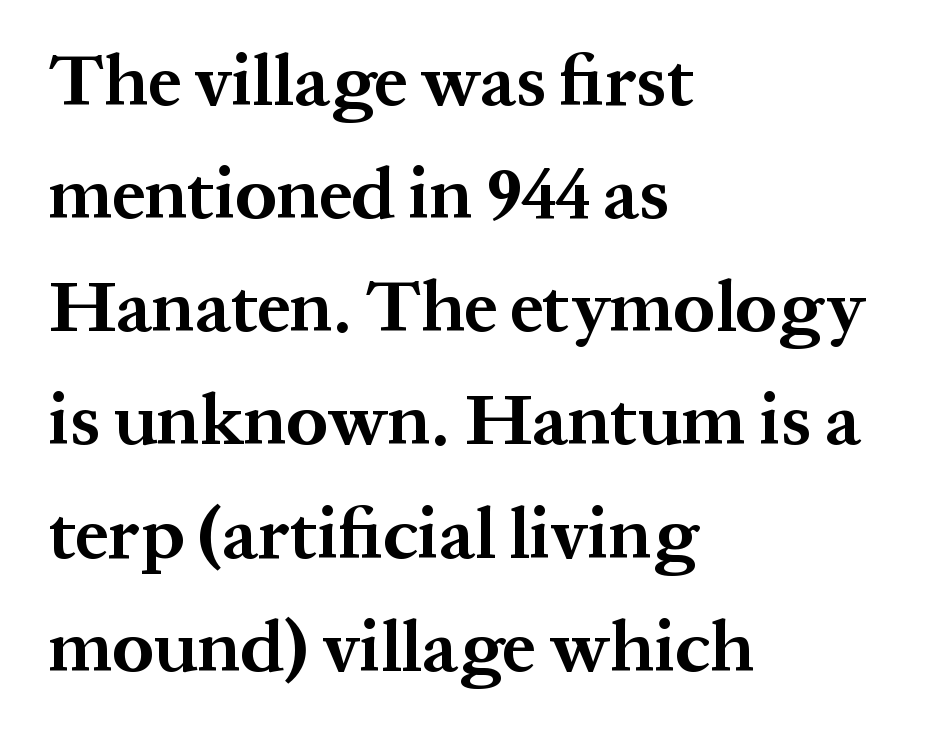
In terms of posture, this sample is upright. Old-style or modern, the face here clearly has serifs. Think of a printed novel: that variable character pitch is what you see here. Glance below the letters and you will spot only blank space. Reading down the column, the eye jumps a familiar distance to each next line. You could call the tracking neutral — neither tight nor loose.
